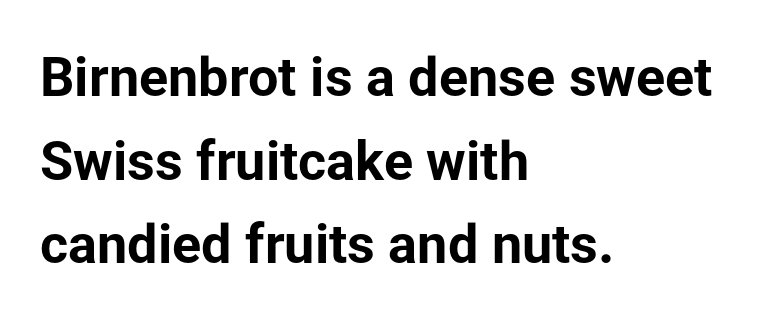
The characters display no serif detailing; their extremities are plain. A typesetter would call this proportional, since set widths differ per character. Default kerning and tracking; the words read as compact shapes. Posture: vertical. Rows of type keep a routine distance in the vertical direction. Has an underline been added? It has not.
